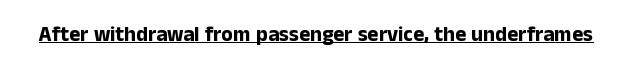
{"italic": "no", "bold": "yes", "underline": "yes", "letter_spacing": "normal", "letter_spacing_em": 0.0, "glyph_px": 21}
